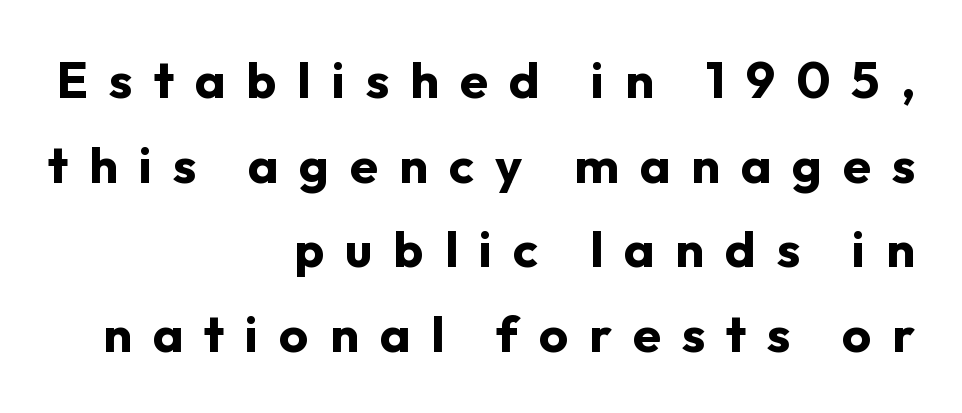
{"serif": "no", "italic": "no", "bold": "yes", "weight": "bold", "width": "normal", "stroke_contrast": "low", "x_height": "medium", "monospaced": "no", "underline": "no", "align": "right", "line_spacing": "normal", "line_spacing_ratio": 1.66, "letter_spacing": "wide", "letter_spacing_em": 0.41, "glyph_px": 51}
